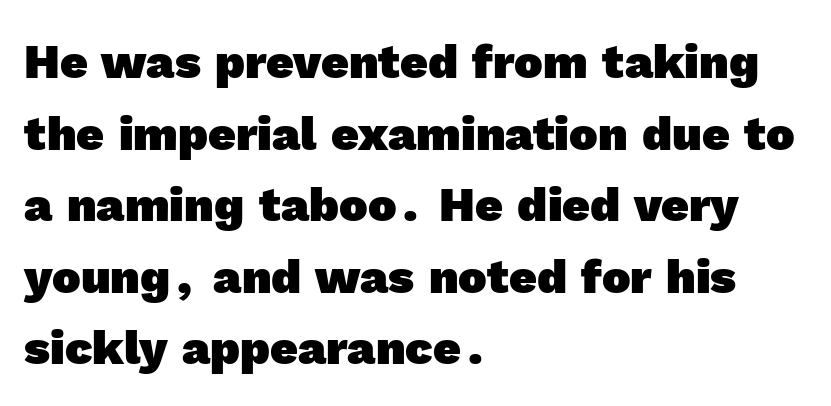
The ragged edge is on the right, which tells us the setting is flush left. The type family on display is of the sans-serif kind. The leading is moderate, giving the passage an even texture. The tracking reads as untouched default to a designer's eye. The strip under each line holds only bare page. The face used here is proportionally spaced, like ordinary book or web type.
